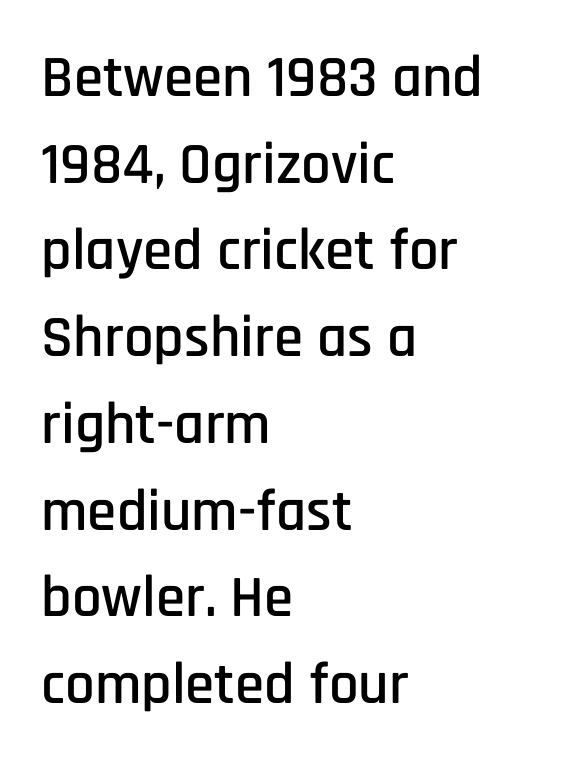
The image shows 59 px condensed sans-serif type, upright; set left-aligned, normal line spacing (1.47x), normal letter spacing, not underlined; low stroke contrast and a large x-height.
